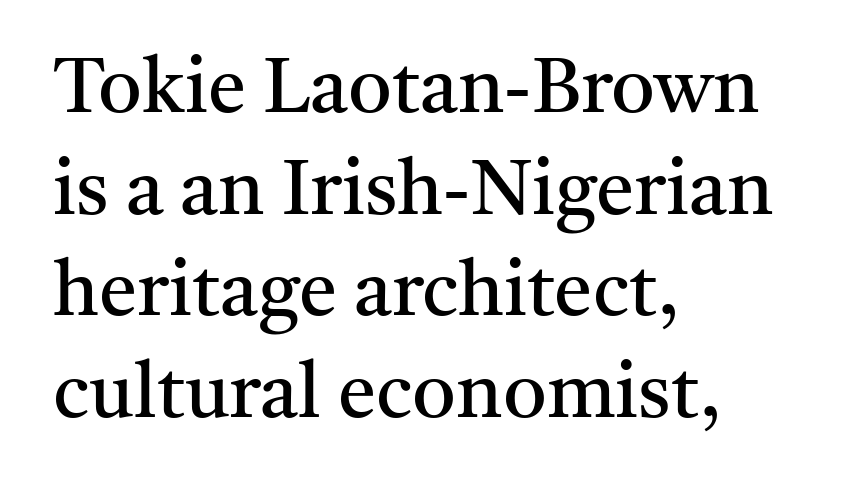
Q: Is the text bold? A: No.
Q: Is the text italic (slanted)? A: No, it is upright.
Q: Is the typeface a serif or a sans-serif typeface? A: Serif.
Q: Is the text underlined? A: No.
Q: How is the paragraph aligned? A: Left-aligned.
Q: Is the spacing between letters normal or unusually wide? A: Normal.
Q: Is the spacing between lines tight, normal or loose? A: Normal.
Q: Width (condensed, normal, or wide)? A: Normal.
Q: Stroke contrast? A: Medium.
Q: x-height? A: Medium.
Q: Monospaced? A: No.
